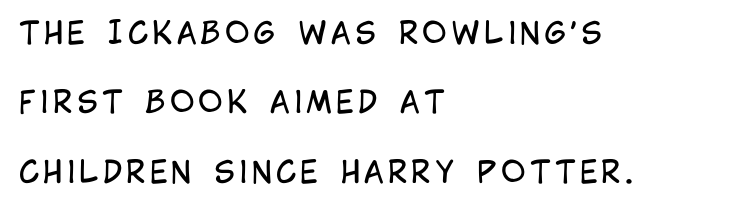
Ordinary non-slanted type is in use. Character widths vary here, with narrow letters taking less room than wide ones. Caption: multi-line text, flush left, ragged right. The vertical gap from one line to the next is large.
